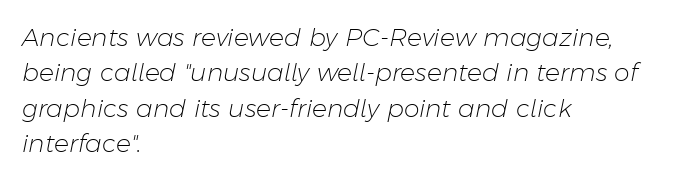
Q: Is the text bold? A: No.
Q: Is the text italic (slanted)? A: Yes, it leans right by about 11 degrees.
Q: Is the text underlined? A: No.
Q: How is the paragraph aligned? A: Left-aligned.
Q: Is the spacing between letters normal or unusually wide? A: Normal.
Q: Is the spacing between lines tight, normal or loose? A: Normal.
